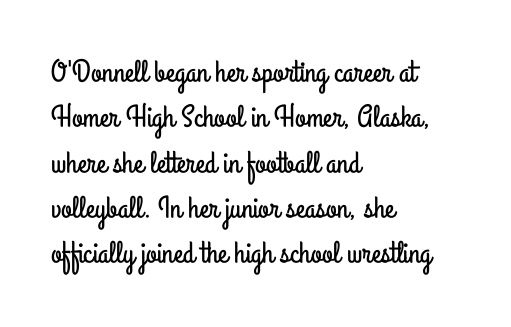
The image shows 31 px condensed sans-serif type, upright; set left-aligned, normal line spacing (1.46x), normal letter spacing, not underlined; low stroke contrast and a small x-height.
